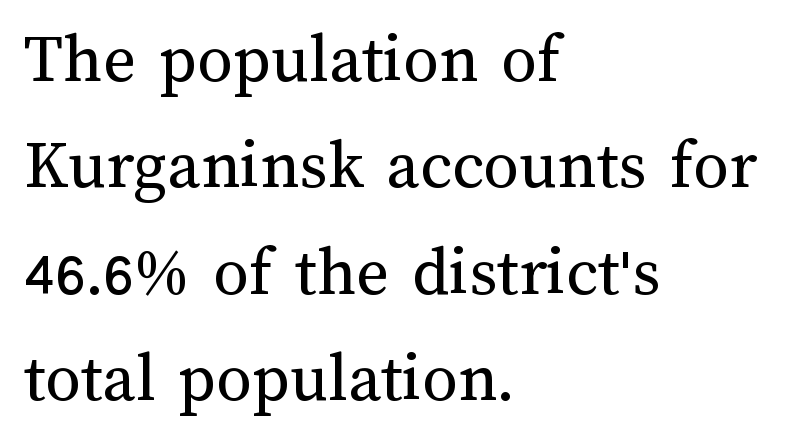
The image shows 71 px regular-weight type, upright; set left-aligned, normal line spacing (1.5x), normal letter spacing, not underlined; medium stroke contrast and a medium x-height.
